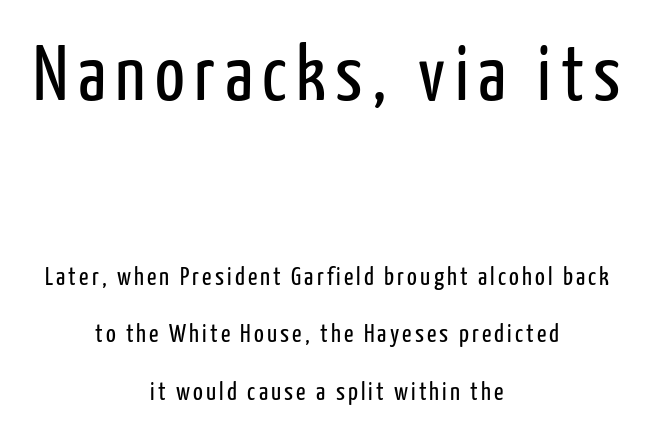
{"serif": "no", "italic": "no", "bold": "no", "weight": "regular", "width": "condensed", "stroke_contrast": "low", "x_height": "medium", "monospaced": "no", "underline": "no", "align": "center", "line_spacing": "loose", "line_spacing_ratio": 2.21, "larger_block": "first", "size_ratio": 3.04, "glyph_px": 79}
